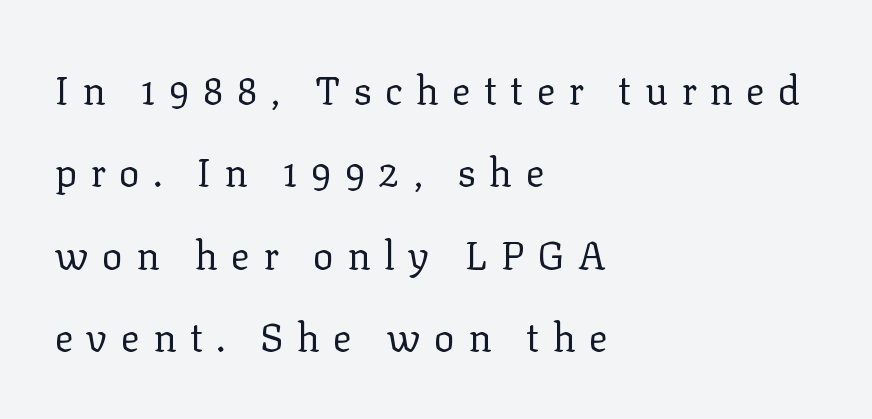
Every character sits straight up, as roman type does. The designer went with a serif here, giving each stem small feet. Do the characters align in a grid? No, the font is proportional. The face looks like a standard text weight, possibly lighter.
